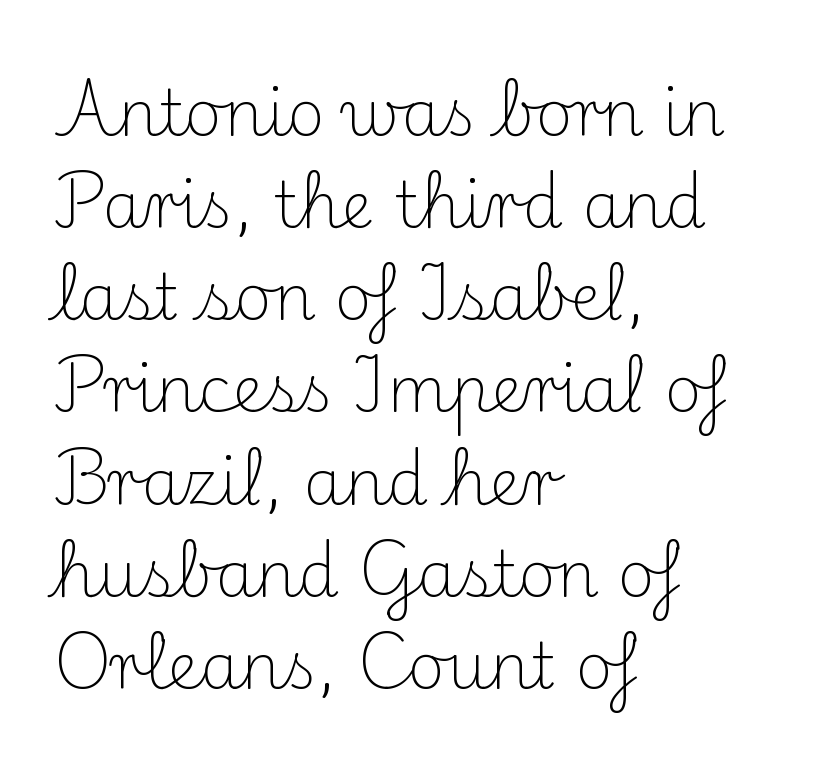
Q: Is the text bold? A: No.
Q: Is the text italic (slanted)? A: No, it is upright.
Q: Is the typeface a serif or a sans-serif typeface? A: Serif.
Q: Is the text underlined? A: No.
Q: How is the paragraph aligned? A: Left-aligned.
Q: Is the spacing between letters normal or unusually wide? A: Normal.
Q: Is the spacing between lines tight, normal or loose? A: Normal.
Q: Width (condensed, normal, or wide)? A: Normal.
Q: Stroke contrast? A: Medium.
Q: x-height? A: Small.
Q: Monospaced? A: No.
